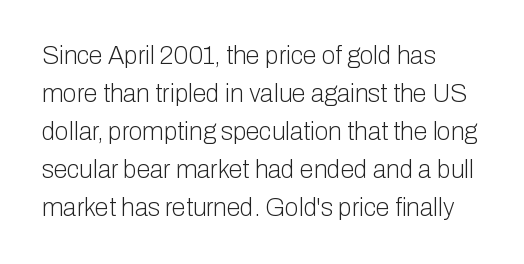
{"italic": "no", "bold": "no", "underline": "no", "align": "left", "line_spacing": "normal", "line_spacing_ratio": 1.52, "letter_spacing": "normal", "letter_spacing_em": 0.0, "glyph_px": 25}
